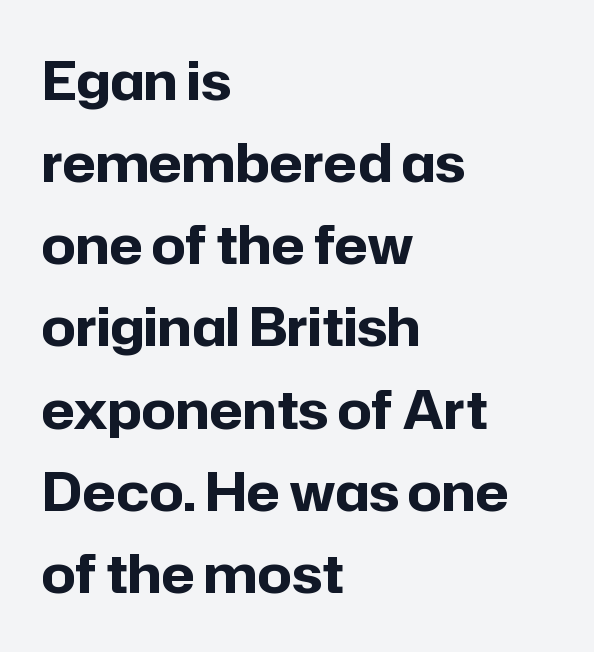
{"serif": "no", "italic": "no", "bold": "yes", "weight": "bold", "width": "normal", "stroke_contrast": "low", "x_height": "medium", "monospaced": "no", "underline": "no", "align": "left", "line_spacing": "normal", "line_spacing_ratio": 1.55, "letter_spacing": "normal", "letter_spacing_em": 0.0, "glyph_px": 53}
